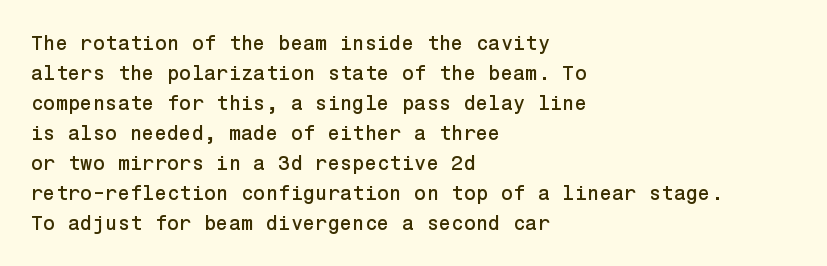
The image shows 20 px text type, upright; set left-aligned, normal line spacing (1.5x), normal letter spacing, not underlined.
